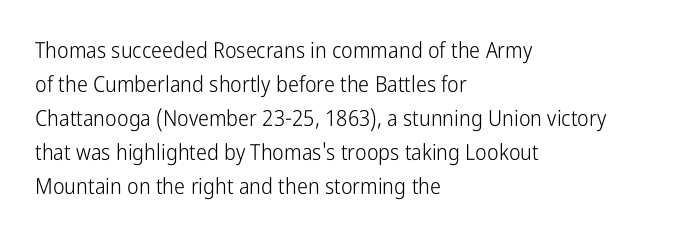
{"italic": "no", "bold": "no", "underline": "no", "align": "left", "line_spacing": "normal", "line_spacing_ratio": 1.55, "letter_spacing": "normal", "letter_spacing_em": 0.0, "glyph_px": 22}
